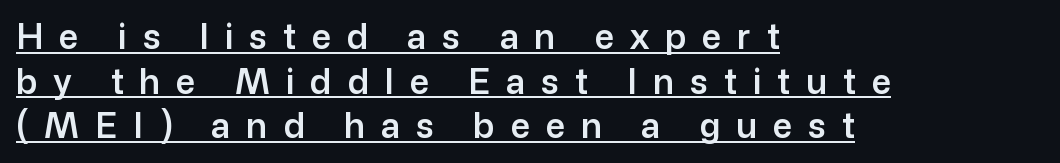
{"serif": "no", "italic": "no", "width": "normal", "stroke_contrast": "low", "x_height": "medium", "monospaced": "no", "underline": "yes", "align": "left", "line_spacing": "normal", "line_spacing_ratio": 1.31, "letter_spacing": "wide", "letter_spacing_em": 0.47, "glyph_px": 34}
